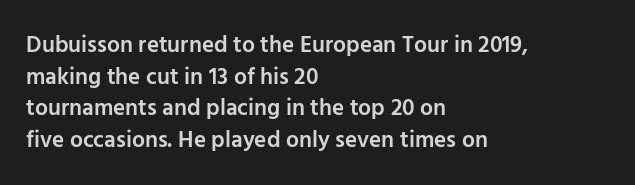
Q: Is the text bold? A: Semi-bold.
Q: Is the text italic (slanted)? A: No, it is upright.
Q: Is the text underlined? A: No.
Q: How is the paragraph aligned? A: Left-aligned.
Q: Is the spacing between letters normal or unusually wide? A: Normal.
Q: Is the spacing between lines tight, normal or loose? A: Normal.
